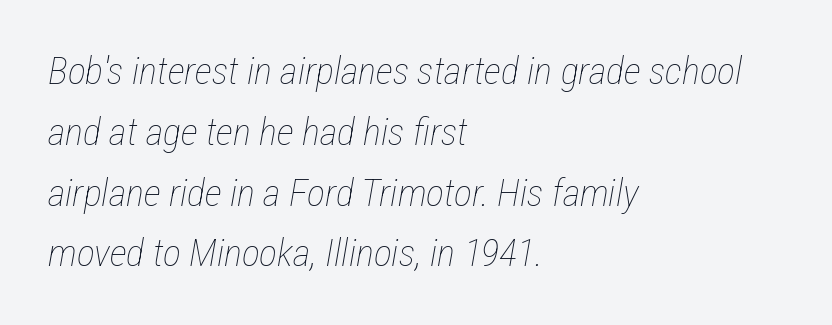
Q: Is the text bold? A: No.
Q: Is the text italic (slanted)? A: Yes, it leans right by about 12 degrees.
Q: Is the text underlined? A: No.
Q: How is the paragraph aligned? A: Left-aligned.
Q: Is the spacing between letters normal or unusually wide? A: Normal.
Q: Is the spacing between lines tight, normal or loose? A: Normal.
Q: Width (condensed, normal, or wide)? A: Condensed.
Q: Stroke contrast? A: Low.
Q: x-height? A: Medium.
Q: Monospaced? A: No.
